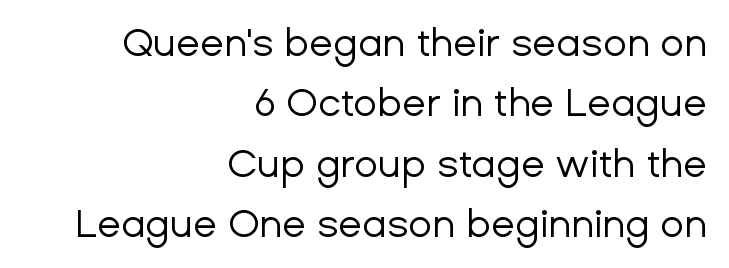
{"serif": "no", "italic": "no", "bold": "no", "weight": "regular", "width": "normal", "stroke_contrast": "low", "x_height": "medium", "monospaced": "no", "underline": "no", "align": "right", "line_spacing": "normal", "line_spacing_ratio": 1.55, "letter_spacing": "normal", "letter_spacing_em": 0.0, "glyph_px": 39}
